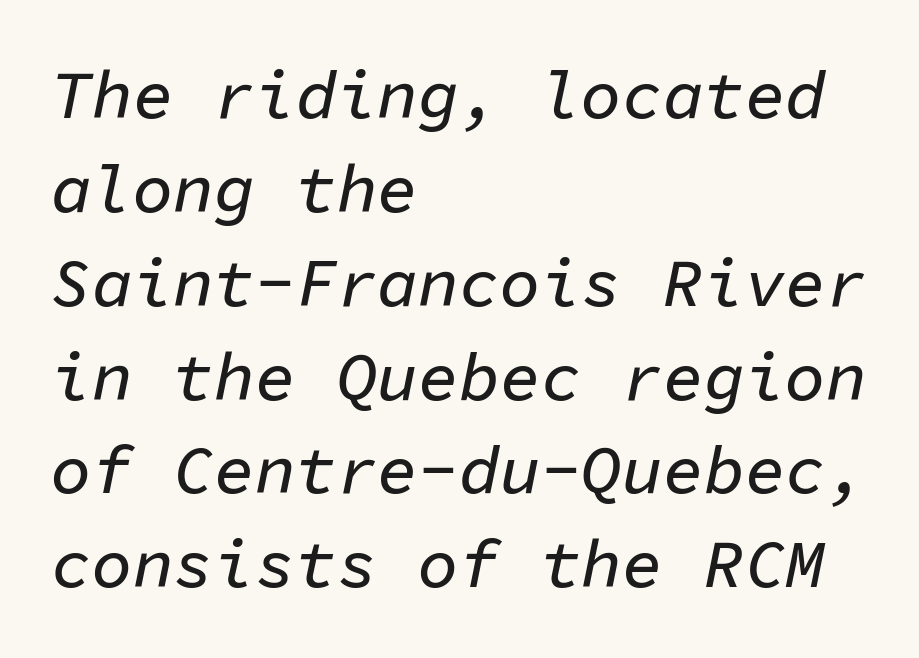
These lines were composed using italics. Looks like terminal output: every glyph gets an equal slot. Letters rest on an invisible, unmarked baseline. In terms of letterspacing, this is plain default setting. This sample is left-justified, so line endings fall wherever the words run out.
